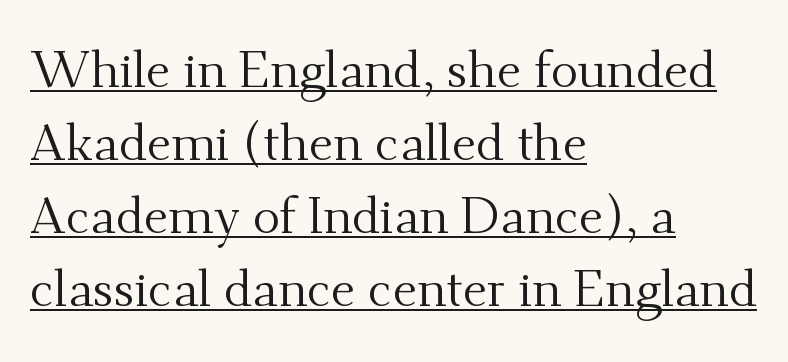
Q: Is the text bold? A: No.
Q: Is the text italic (slanted)? A: No, it is upright.
Q: Is the typeface a serif or a sans-serif typeface? A: Serif.
Q: Is the text underlined? A: Yes.
Q: How is the paragraph aligned? A: Left-aligned.
Q: Is the spacing between letters normal or unusually wide? A: Normal.
Q: Is the spacing between lines tight, normal or loose? A: Normal.
Q: Width (condensed, normal, or wide)? A: Normal.
Q: Stroke contrast? A: Medium.
Q: x-height? A: Small.
Q: Monospaced? A: No.
